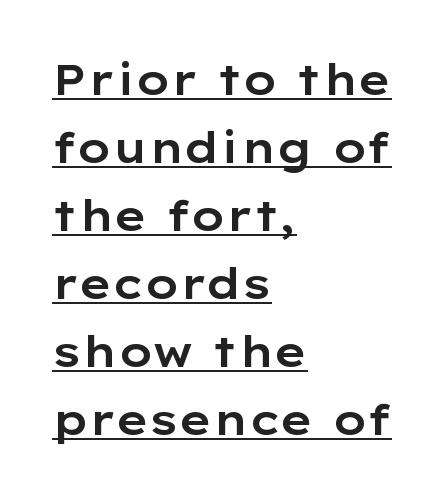
{"serif": "no", "italic": "no", "width": "wide", "stroke_contrast": "low", "x_height": "medium", "monospaced": "no", "underline": "yes", "align": "left", "line_spacing": "normal", "line_spacing_ratio": 1.58, "letter_spacing": "normal", "letter_spacing_em": 0.0, "glyph_px": 43}
